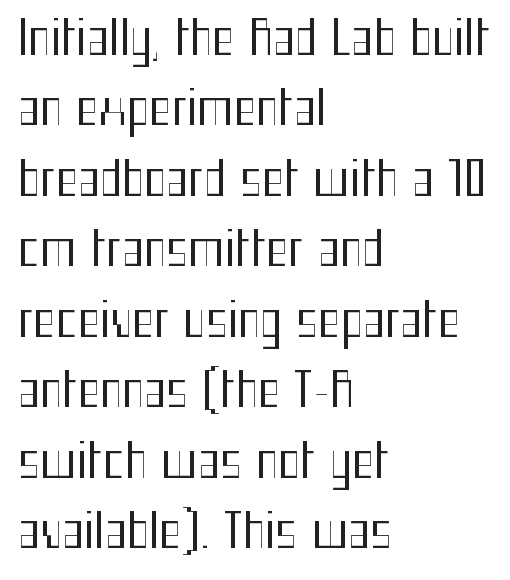
Typeset ragged right — the left edge is the straight one. Note the varied advance widths — an 'i' is clearly narrower than an 'm'. Type style note: lacks serifs. Upright lettering throughout.
